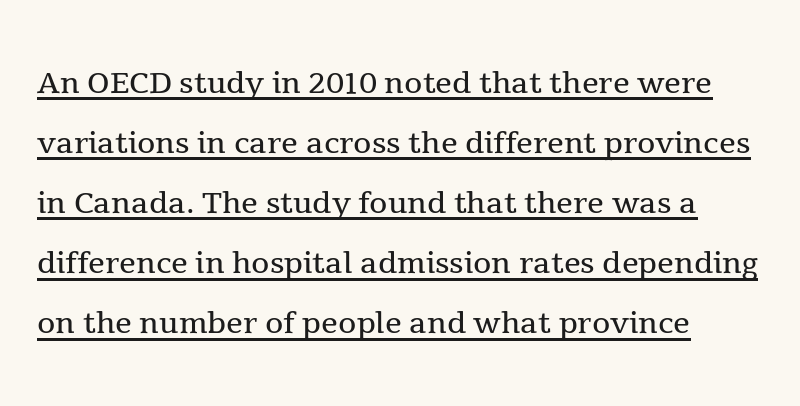
The image shows 42 px regular-weight serif type, upright; set left-aligned, normal line spacing (1.43x), normal letter spacing, underlined; a medium x-height.
